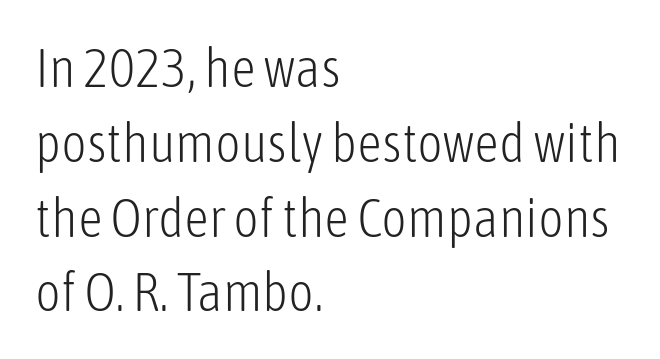
The image shows 55 px light, condensed sans-serif type, upright; set left-aligned, normal line spacing (1.36x), normal letter spacing, not underlined; low stroke contrast and a medium x-height.
